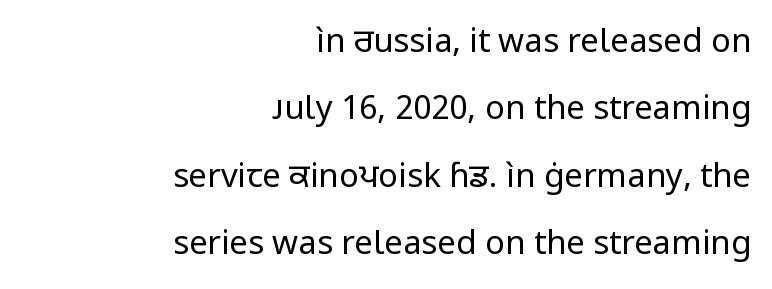
The image shows 33 px regular-weight sans-serif type, upright; set right-aligned, loose line spacing (2.04x), normal letter spacing, not underlined; low stroke contrast and a medium x-height.
